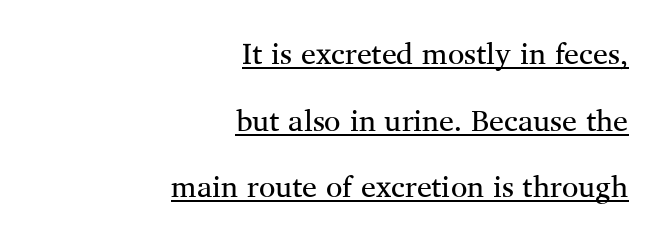
Q: Is the text bold? A: No.
Q: Is the text italic (slanted)? A: No, it is upright.
Q: Is the typeface a serif or a sans-serif typeface? A: Serif.
Q: Is the text underlined? A: Yes.
Q: How is the paragraph aligned? A: Right-aligned.
Q: Is the spacing between letters normal or unusually wide? A: Normal.
Q: Is the spacing between lines tight, normal or loose? A: Loose.
Q: Width (condensed, normal, or wide)? A: Normal.
Q: Stroke contrast? A: Medium.
Q: x-height? A: Medium.
Q: Monospaced? A: No.
